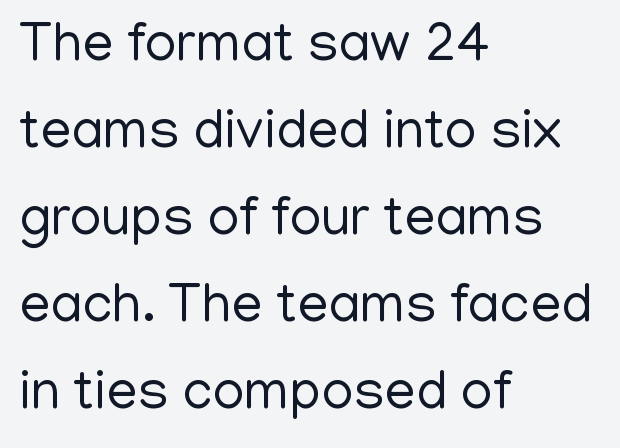
The image shows 55 px regular-weight sans-serif type, upright; set left-aligned, normal line spacing (1.58x), normal letter spacing, not underlined; low stroke contrast and a medium x-height.
